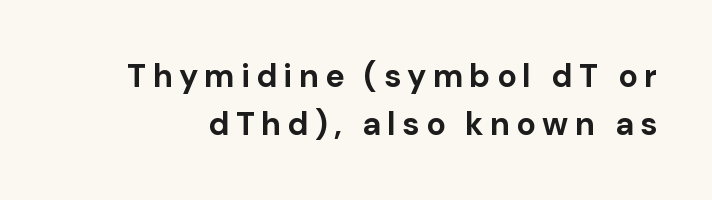
The image shows 32 px bold sans-serif type, upright; set normal line spacing (1.5x), unusually wide letter spacing (+0.2 em), not underlined; low stroke contrast and a medium x-height.
